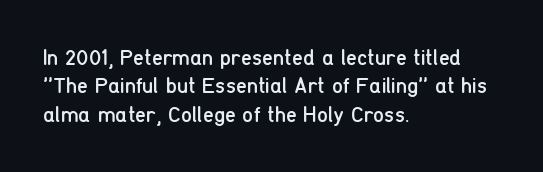
Rule under the text: the space is simply empty. Honestly, the letter spacing is just normal — you wouldn't notice it. The font's upright variant was chosen for this text. The strokes are not fattened; the text isn't bold. Layout note: lines flush left. The designer left line spacing at the default.
